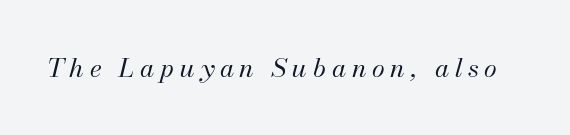
The image shows 26 px text type, italic (leaning right); set unusually wide letter spacing (+0.22 em), not underlined.
